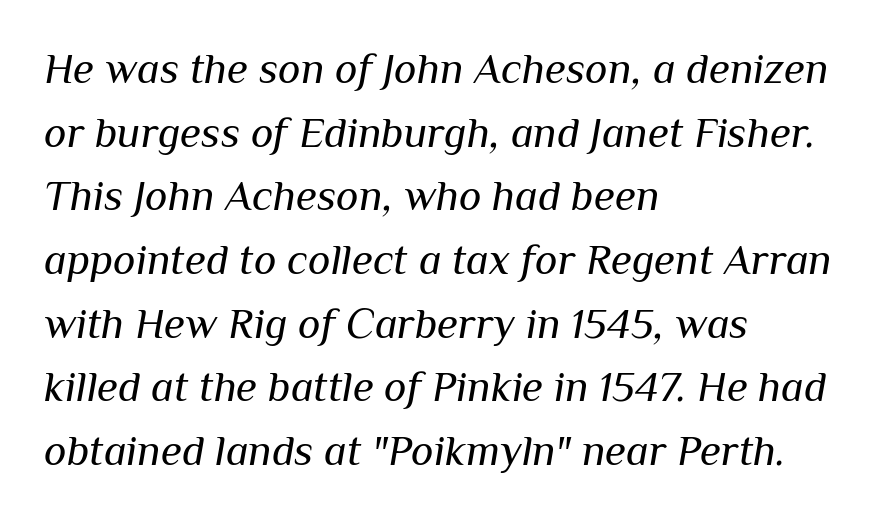
The image shows 43 px regular-weight type, italic (leaning right); set left-aligned, normal line spacing (1.48x), normal letter spacing, not underlined; medium stroke contrast and a medium x-height.
